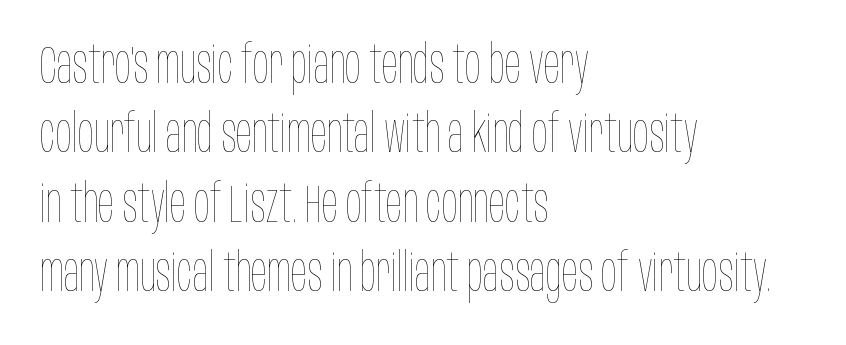
{"italic": "no", "bold": "no", "weight": "thin", "width": "condensed", "stroke_contrast": "low", "x_height": "large", "monospaced": "no", "underline": "no", "align": "left", "line_spacing": "normal", "line_spacing_ratio": 1.31, "letter_spacing": "normal", "letter_spacing_em": 0.0, "glyph_px": 53}
